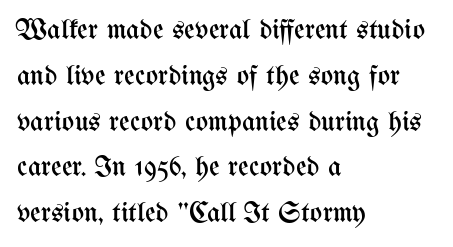
Leading: standard. Looks like regular typesetting: each glyph gets only the width it needs. You could call the tracking neutral — neither tight nor loose. If you drew a ruler down the left edge, every line would touch it.
